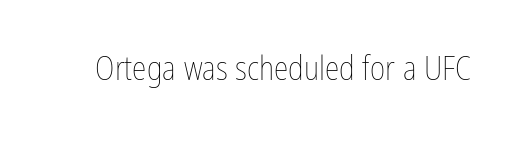
Is this a fixed-width face? No — the glyphs have proportional, varying widths. Upright lettering throughout. Is the type heavy? It reads as light-to-regular instead. Letter spacing: default. The space directly below the letters is spotless.
